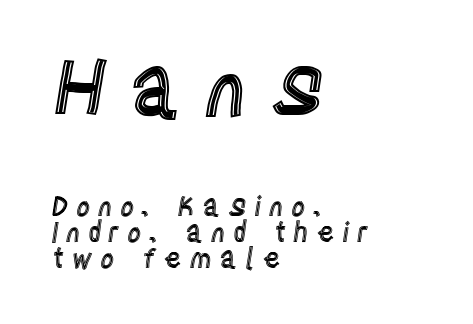
The image shows 80 px condensed type; set left-aligned, tight line spacing (0.97x), unusually wide letter spacing (+0.28 em), not underlined; the first (top) block is 2.96x larger; a large x-height.
